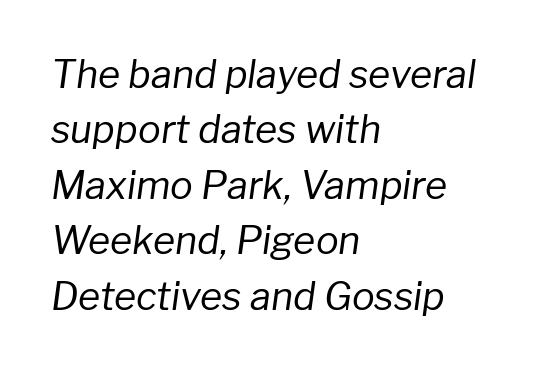
The rendering uses natural spacing where letterforms have individual widths. Notice how the stems are inclined rather than vertical — that's the hallmark of italics. The tracking reads as untouched default to a designer's eye. Compared with a typical body face, this is equally light or lighter still. Regarding leading, the lines here are spaced in the standard way.
